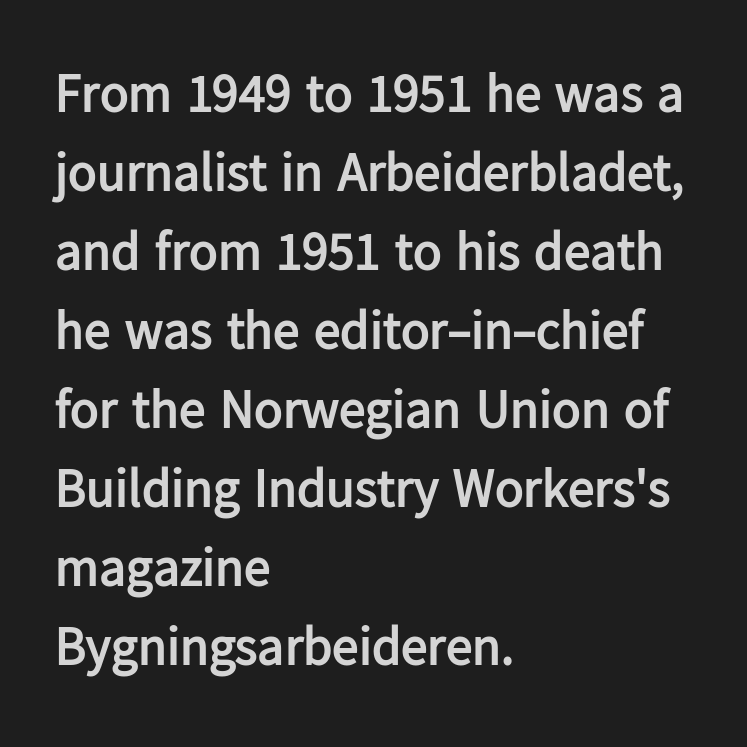
The image shows 53 px semibold sans-serif type, upright; set left-aligned, normal line spacing (1.49x), normal letter spacing, not underlined; low stroke contrast and a medium x-height.
